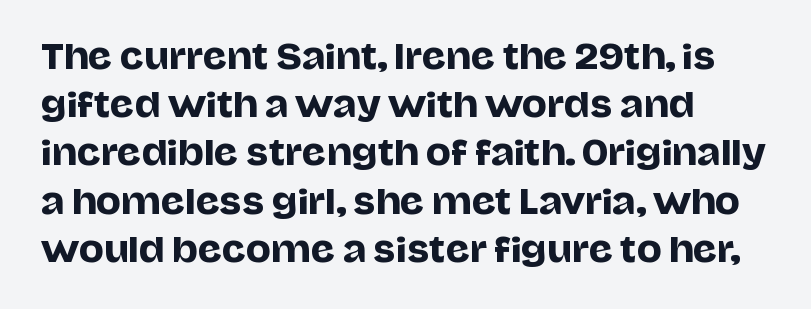
The baseline area is clear. The gaps between neighbouring characters are ordinary and unremarkable. Are there feet on the stems? There aren't — it's a sans. The passage shown is typed in a proportional face where columns would drift.
